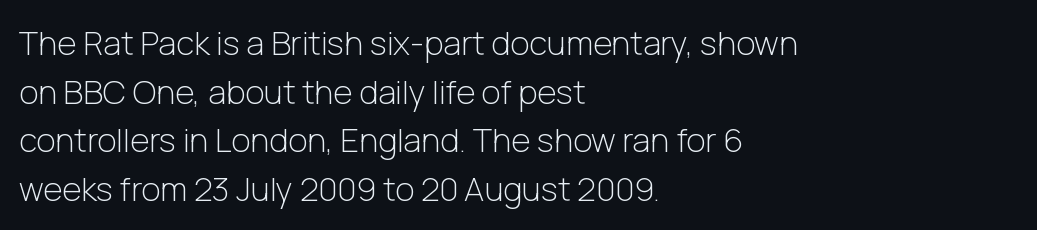
{"serif": "no", "italic": "no", "bold": "no", "weight": "light", "width": "normal", "stroke_contrast": "low", "x_height": "medium", "monospaced": "no", "underline": "no", "align": "left", "line_spacing": "normal", "line_spacing_ratio": 1.47, "letter_spacing": "normal", "letter_spacing_em": 0.0, "glyph_px": 33}
